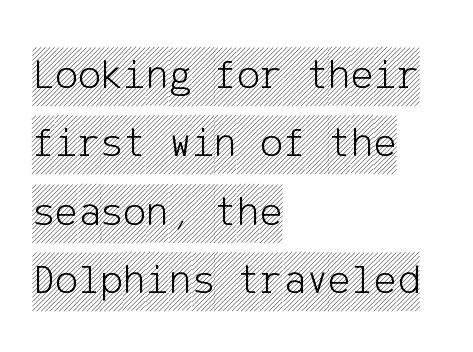
If you drew a line through each stem, it would be perfectly vertical. The foot of each line stays bare and open. The setting favours the left margin, as ordinary paragraphs usually do. Honestly, the letter spacing is just normal — you wouldn't notice it. Regarding leading, the lines here are spaced in the standard way.
